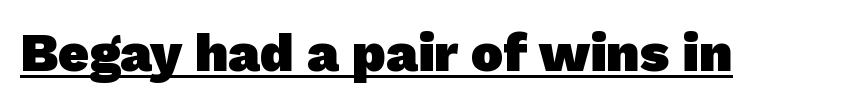
The image shows 54 px heavy sans-serif type; set normal letter spacing, underlined; low stroke contrast and a medium x-height.
